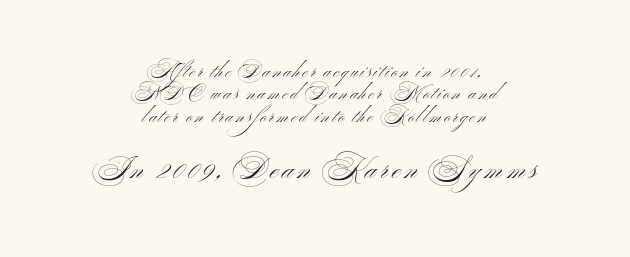
The image shows 29 px light, wide sans-serif type; set centered, line spacing 1.18x, not underlined; the second (bottom) block is 1.53x larger; medium stroke contrast and a small x-height.
